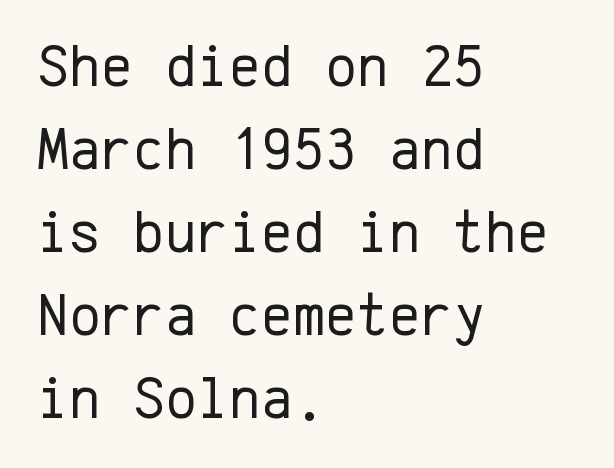
Regarding leading, the lines here are spaced in the standard way. Students, note that the glyphs here touch the page at normal intervals. Has an underline been added? It has not. The characters are drawn with everyday or finer stroke widths.
